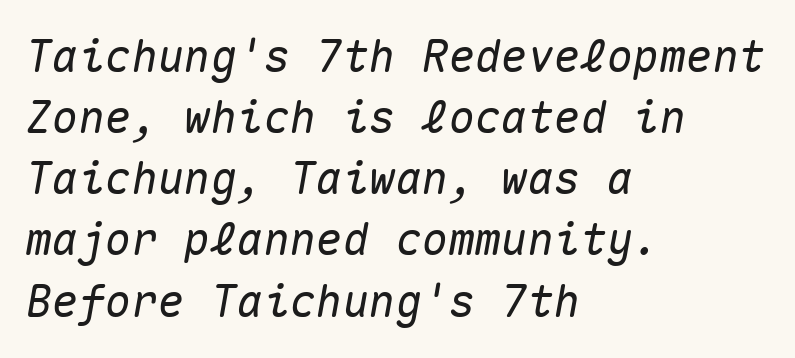
{"italic": "yes", "lean": "right", "slant_degrees": 10, "width": "normal", "stroke_contrast": "medium", "x_height": "medium", "monospaced": "yes", "underline": "no", "align": "left", "line_spacing": "normal", "line_spacing_ratio": 1.39, "letter_spacing": "normal", "letter_spacing_em": 0.0, "glyph_px": 44}
